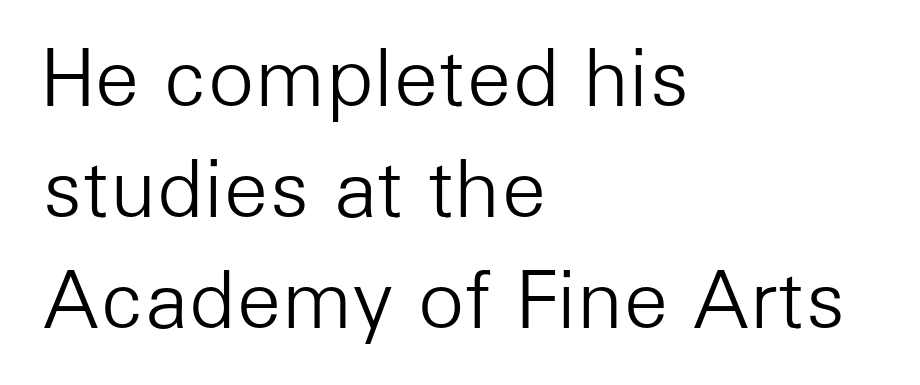
{"serif": "no", "italic": "no", "bold": "no", "weight": "light", "width": "normal", "stroke_contrast": "low", "x_height": "medium", "monospaced": "no", "underline": "no", "align": "left", "line_spacing": "normal", "line_spacing_ratio": 1.42, "letter_spacing": "normal", "letter_spacing_em": 0.0, "glyph_px": 78}
